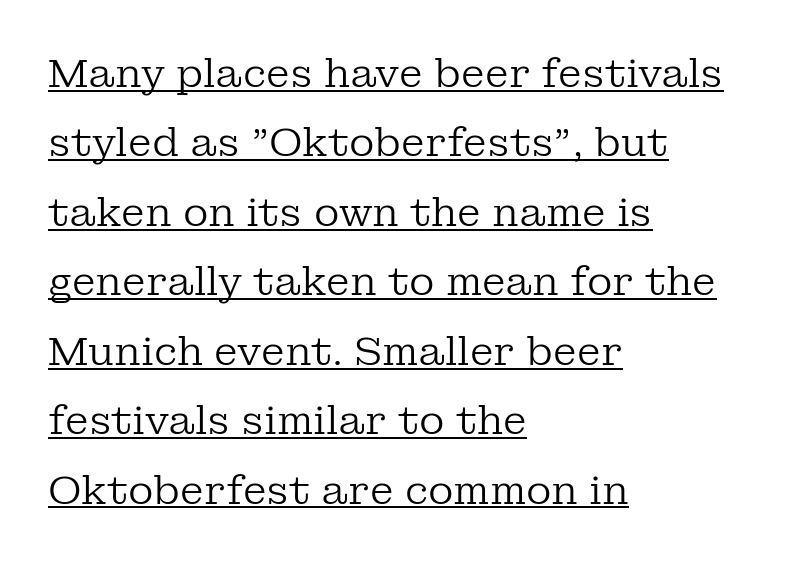
{"serif": "yes", "italic": "no", "bold": "no", "weight": "regular", "width": "normal", "stroke_contrast": "low", "x_height": "medium", "monospaced": "no", "underline": "yes", "align": "left", "line_spacing_ratio": 1.78, "letter_spacing": "normal", "letter_spacing_em": 0.0, "glyph_px": 39}
